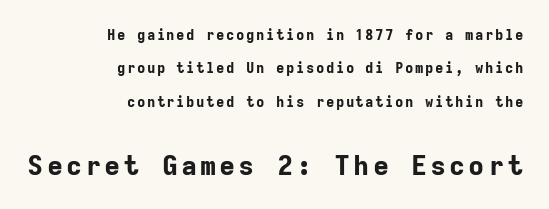
Q: Is the text bold? A: Yes.
Q: Is the text italic (slanted)? A: No, it is upright.
Q: Is the text underlined? A: No.
Q: How is the paragraph aligned? A: Right-aligned.
Q: Is the spacing between lines tight, normal or loose? A: Loose.
Q: Which block of text is set in a larger size, the first (top) or the second (bottom)? A: The second (bottom) one.
